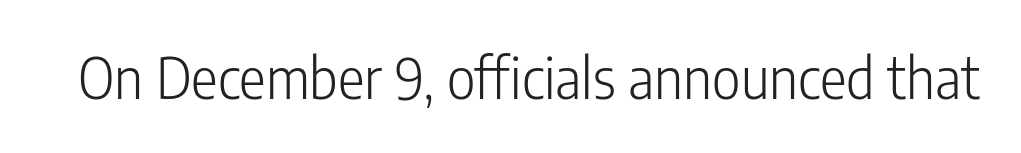
Q: Is the text bold? A: No.
Q: Is the text italic (slanted)? A: No, it is upright.
Q: Is the typeface a serif or a sans-serif typeface? A: Sans-serif.
Q: Is the text underlined? A: No.
Q: Is the spacing between letters normal or unusually wide? A: Normal.
Q: Width (condensed, normal, or wide)? A: Condensed.
Q: Stroke contrast? A: Low.
Q: x-height? A: Medium.
Q: Monospaced? A: No.
